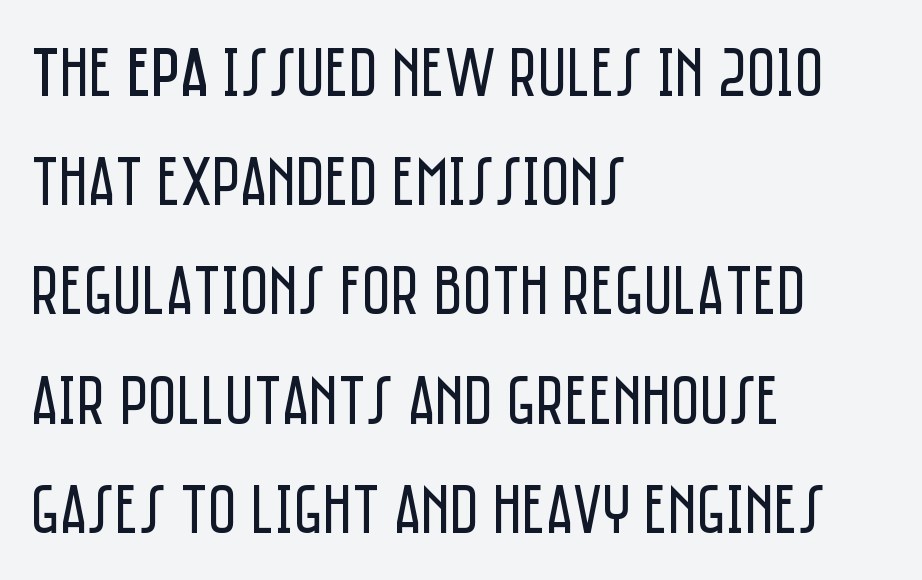
{"serif": "no", "italic": "no", "bold": "no", "weight": "regular", "width": "condensed", "stroke_contrast": "low", "x_height": "large", "monospaced": "no", "underline": "no", "align": "left", "line_spacing": "normal", "line_spacing_ratio": 1.56, "letter_spacing": "normal", "letter_spacing_em": 0.0, "glyph_px": 70}
